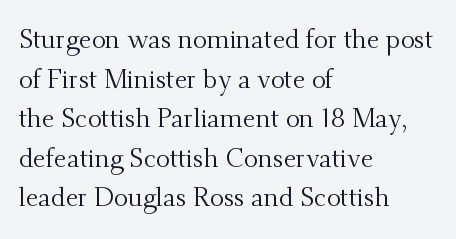
The block of text has a typical density, with ordinary space between rows. The line texture is even and compact thanks to regular tracking. Nothing heavy about these letters — not bold at all. Which margin do the lines hug? The left one — the right edge is uneven.
